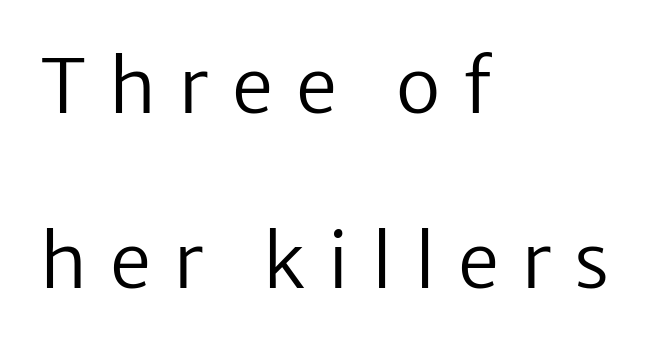
The image shows 74 px regular-weight sans-serif type, upright; set left-aligned, loose line spacing (2.37x), unusually wide letter spacing (+0.31 em), not underlined; low stroke contrast and a medium x-height.
